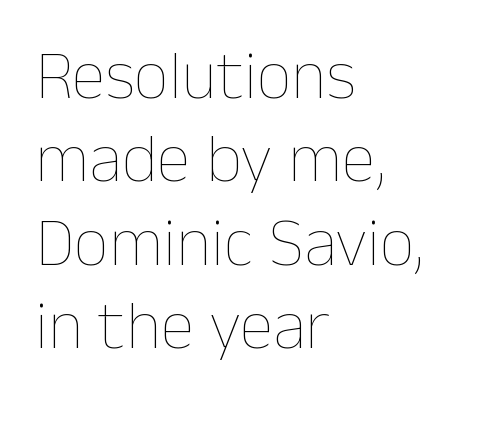
Looks like regular typesetting: each glyph gets only the width it needs. The letters stand straight up with perfectly vertical stems. This sample is left-justified, so line endings fall wherever the words run out. The string is rendered with underlining switched off. The weight would be labelled regular, book, light, or lighter still. The passage shown has conventional tracking throughout.
